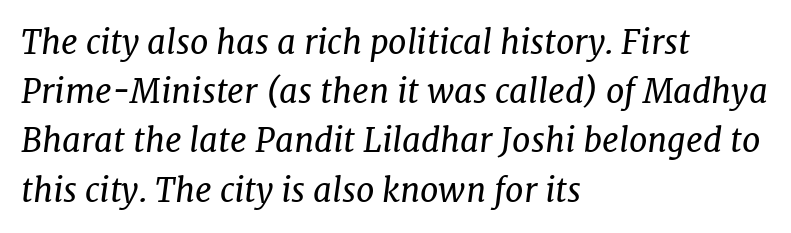
The image shows 33 px regular-weight serif type, italic (leaning right); set left-aligned, normal line spacing (1.49x), normal letter spacing, not underlined; low stroke contrast and a medium x-height.
